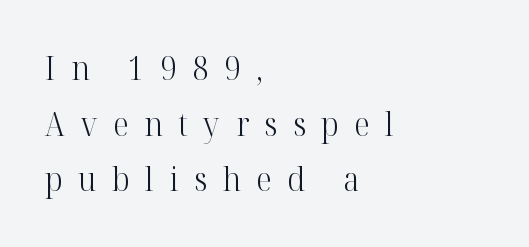
The image shows 32 px light serif type, upright; set left-aligned, line spacing 1.74x, unusually wide letter spacing (+0.49 em), not underlined; high stroke contrast and a medium x-height.
